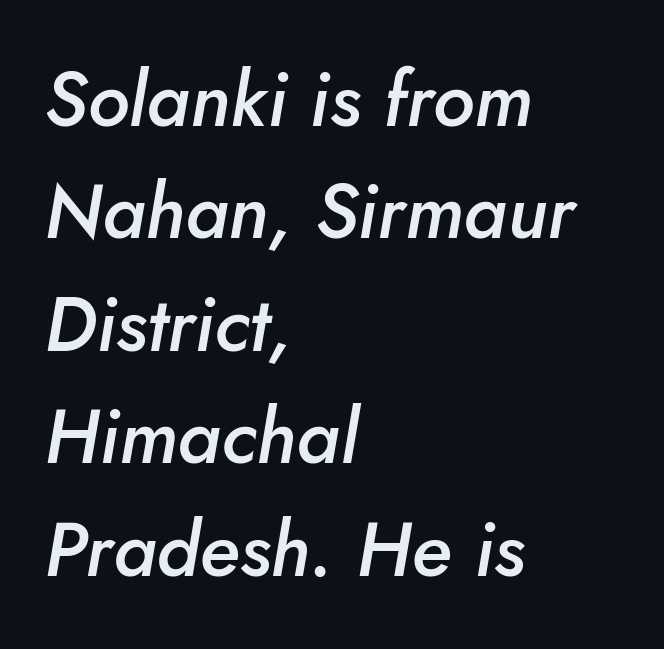
Q: Is the text bold? A: Semi-bold.
Q: Is the text italic (slanted)? A: Yes, it leans right by about 5 degrees.
Q: Is the text underlined? A: No.
Q: How is the paragraph aligned? A: Left-aligned.
Q: Is the spacing between letters normal or unusually wide? A: Normal.
Q: Is the spacing between lines tight, normal or loose? A: Normal.
Q: Width (condensed, normal, or wide)? A: Normal.
Q: Stroke contrast? A: Low.
Q: x-height? A: Small.
Q: Monospaced? A: No.
